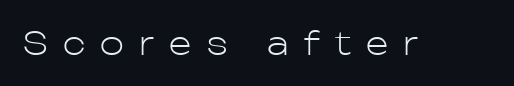
{"serif": "no", "italic": "no", "bold": "no", "weight": "light", "width": "normal", "stroke_contrast": "low", "x_height": "medium", "monospaced": "no", "underline": "no", "letter_spacing": "wide", "letter_spacing_em": 0.48, "glyph_px": 32}
